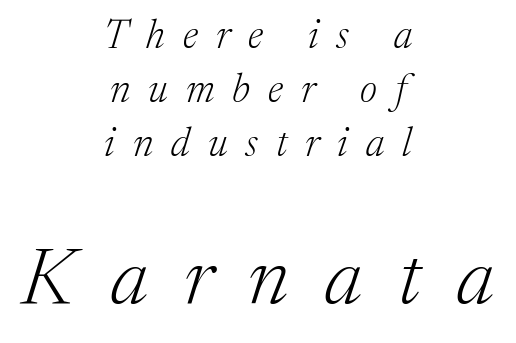
Glance below the letters and you will spot only blank space. This is oblique type, the kind used for emphasis or titles. Does extra space separate the letters? Yes, quite a lot of it. Top chunk: small. Bottom chunk: large. Unlike a clean sans, this face finishes its strokes with serifs. The letters look calm and open, with moderate or lighter stems.
